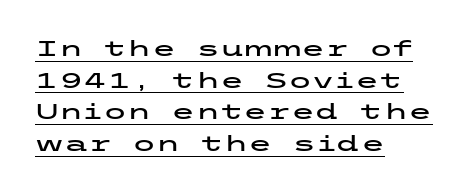
The image shows 22 px text type, upright; set left-aligned, normal line spacing (1.44x), normal letter spacing, underlined.
